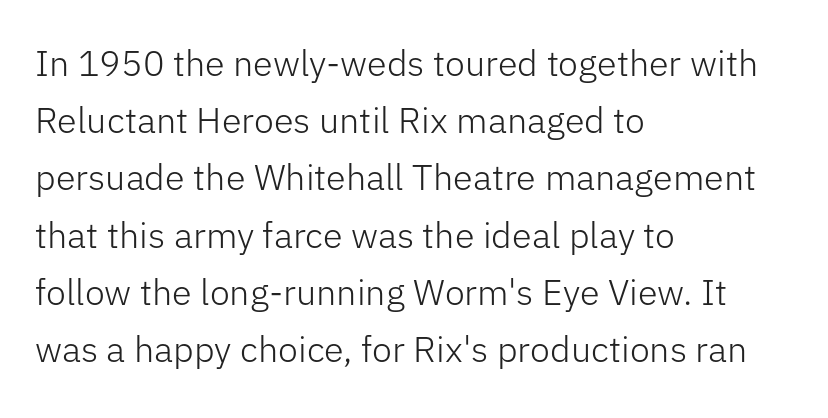
Q: Is the text bold? A: No.
Q: Is the text italic (slanted)? A: No, it is upright.
Q: Is the typeface a serif or a sans-serif typeface? A: Sans-serif.
Q: Is the text underlined? A: No.
Q: How is the paragraph aligned? A: Left-aligned.
Q: Is the spacing between letters normal or unusually wide? A: Normal.
Q: Is the spacing between lines tight, normal or loose? A: Normal.
Q: Width (condensed, normal, or wide)? A: Normal.
Q: Stroke contrast? A: Low.
Q: x-height? A: Medium.
Q: Monospaced? A: No.
